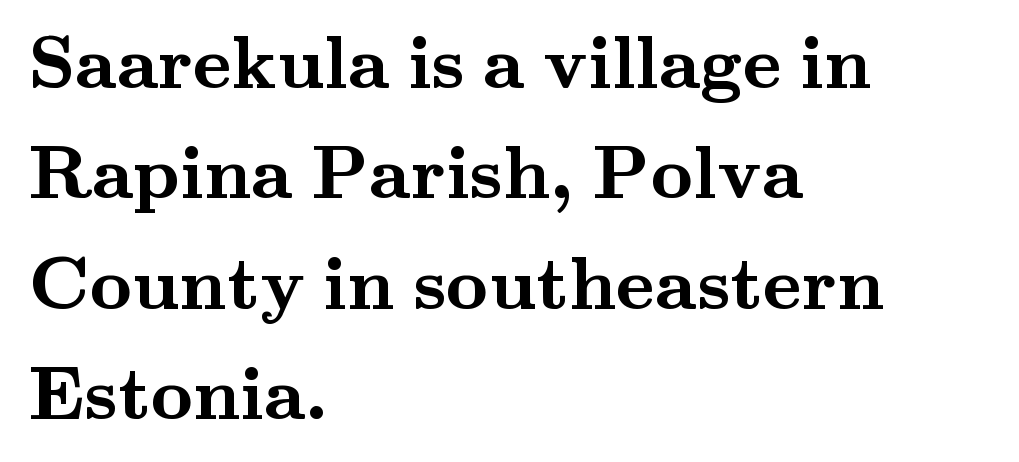
{"serif": "yes", "italic": "no", "bold": "yes", "weight": "semibold", "width": "wide", "stroke_contrast": "medium", "x_height": "small", "monospaced": "no", "underline": "no", "align": "left", "line_spacing": "normal", "line_spacing_ratio": 1.49, "letter_spacing": "normal", "letter_spacing_em": 0.0, "glyph_px": 74}
